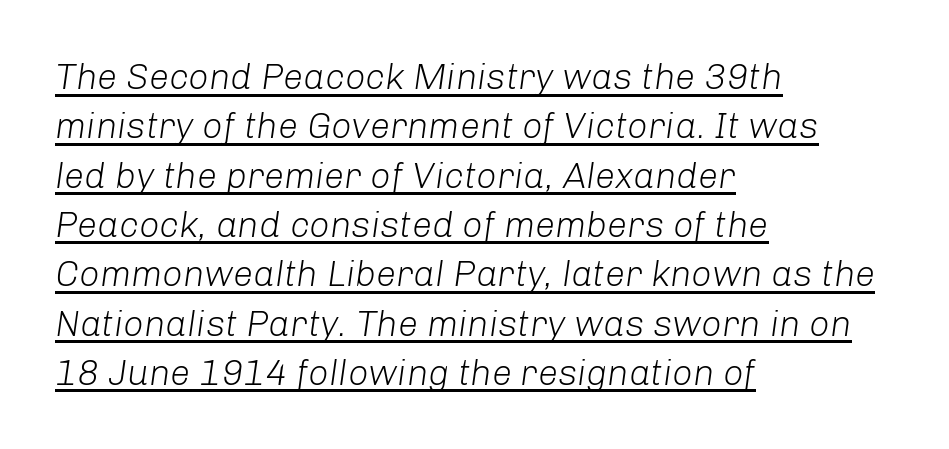
Q: Is the text bold? A: No.
Q: Is the text italic (slanted)? A: Yes, it leans right by about 8 degrees.
Q: Is the text underlined? A: Yes.
Q: How is the paragraph aligned? A: Left-aligned.
Q: Is the spacing between letters normal or unusually wide? A: Normal.
Q: Is the spacing between lines tight, normal or loose? A: Normal.
Q: Width (condensed, normal, or wide)? A: Normal.
Q: Stroke contrast? A: Low.
Q: x-height? A: Medium.
Q: Monospaced? A: No.
